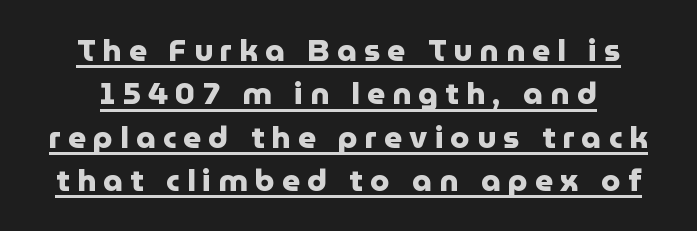
Q: Is the text bold? A: Yes.
Q: Is the text italic (slanted)? A: No, it is upright.
Q: Is the typeface a serif or a sans-serif typeface? A: Sans-serif.
Q: Is the text underlined? A: Yes.
Q: How is the paragraph aligned? A: Centered.
Q: Is the spacing between letters normal or unusually wide? A: Unusually wide.
Q: Is the spacing between lines tight, normal or loose? A: Normal.
Q: Width (condensed, normal, or wide)? A: Normal.
Q: Stroke contrast? A: Low.
Q: x-height? A: Medium.
Q: Monospaced? A: No.
